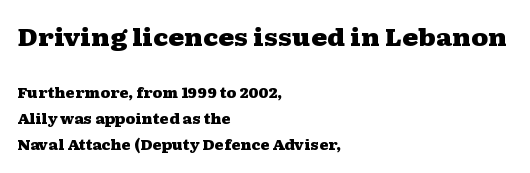
{"italic": "no", "bold": "yes", "underline": "no", "align": "left", "line_spacing_ratio": 1.87, "letter_spacing": "normal", "letter_spacing_em": 0.0, "larger_block": "first", "size_ratio": 1.71, "glyph_px": 24}
